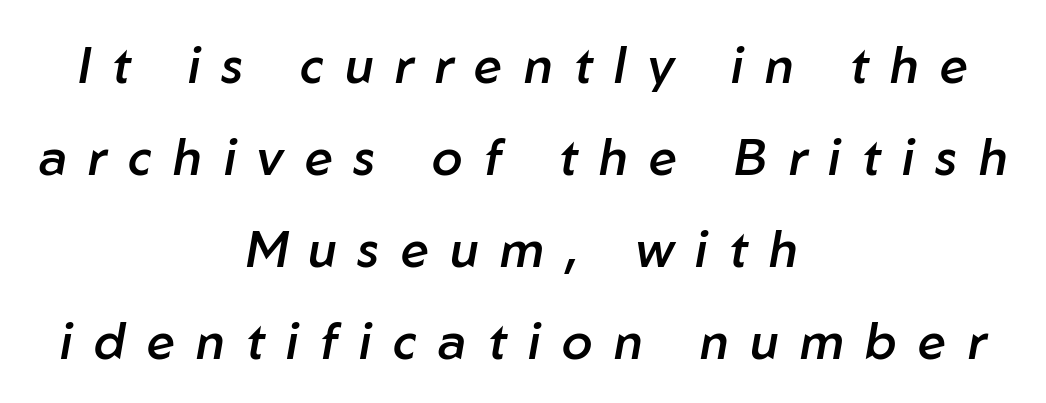
{"italic": "yes", "lean": "right", "slant_degrees": 10, "bold": "semi", "weight": "semibold", "width": "normal", "stroke_contrast": "low", "x_height": "medium", "monospaced": "no", "underline": "no", "align": "center", "line_spacing_ratio": 1.84, "letter_spacing": "wide", "letter_spacing_em": 0.43, "glyph_px": 50}
